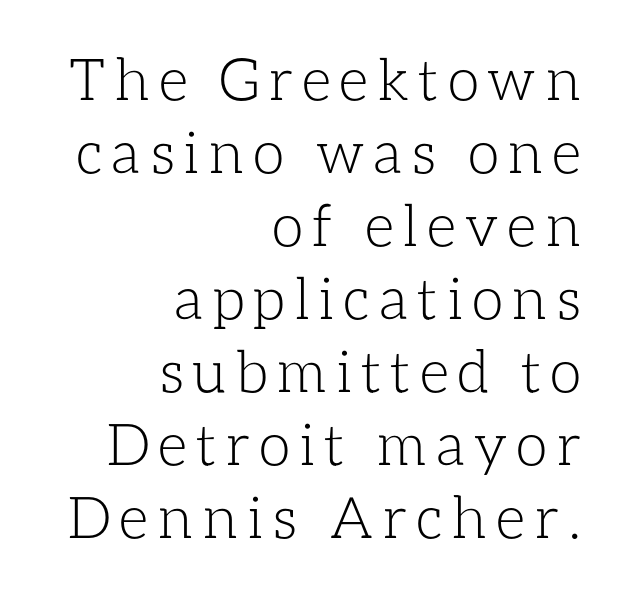
{"italic": "no", "bold": "no", "weight": "light", "width": "normal", "stroke_contrast": "low", "x_height": "medium", "monospaced": "no", "underline": "no", "align": "right", "line_spacing": "normal", "line_spacing_ratio": 1.26, "glyph_px": 58}
